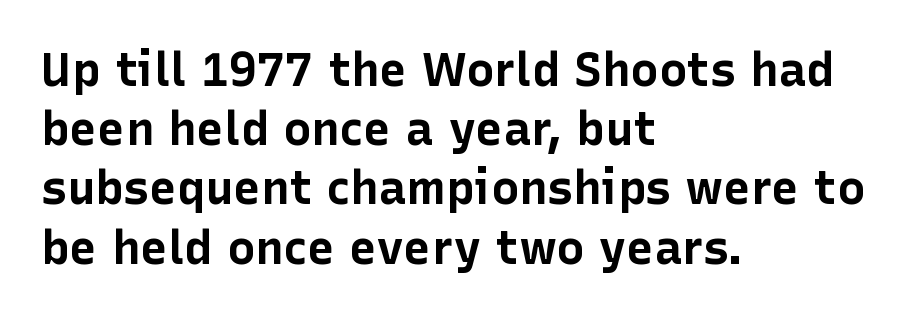
The lines are quadded left. These lines were composed using upright roman letters. In terms of letterspacing, this is plain default setting. Looks like regular typesetting: each glyph gets only the width it needs. Regarding leading, the lines here are spaced in the standard way. A bare baseline throughout the passage.
